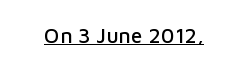
Q: Is the text italic (slanted)? A: No, it is upright.
Q: Is the text underlined? A: Yes.
Q: Is the spacing between letters normal or unusually wide? A: Normal.
